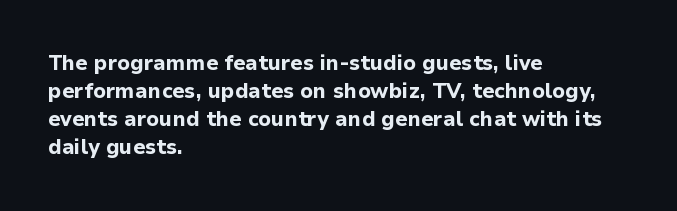
{"italic": "no", "bold": "yes", "underline": "no", "align": "left", "line_spacing": "normal", "line_spacing_ratio": 1.34, "letter_spacing": "normal", "letter_spacing_em": 0.0, "glyph_px": 21}
